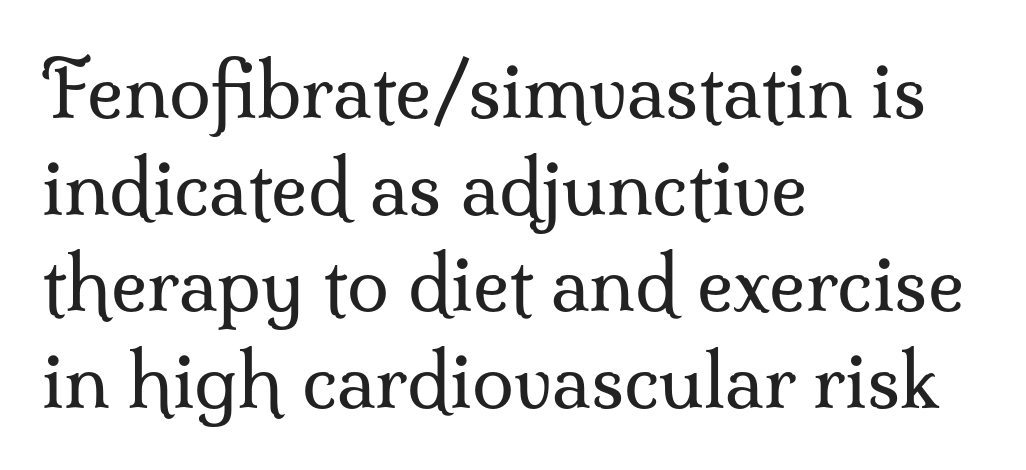
{"serif": "yes", "italic": "no", "bold": "no", "weight": "regular", "width": "normal", "stroke_contrast": "medium", "x_height": "small", "monospaced": "no", "underline": "no", "align": "left", "line_spacing": "normal", "line_spacing_ratio": 1.27, "letter_spacing": "normal", "letter_spacing_em": 0.0, "glyph_px": 76}
